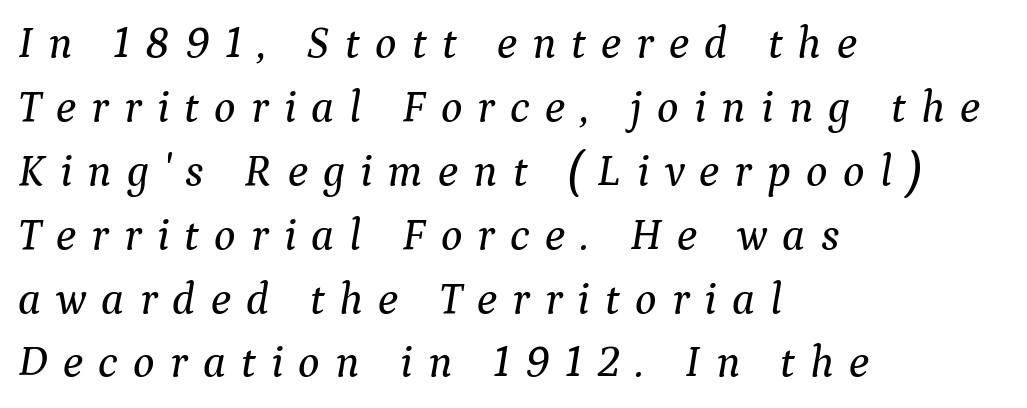
The image shows 45 px serif type, italic (leaning right); set left-aligned, normal line spacing (1.42x), unusually wide letter spacing (+0.34 em), not underlined; medium stroke contrast and a medium x-height.
